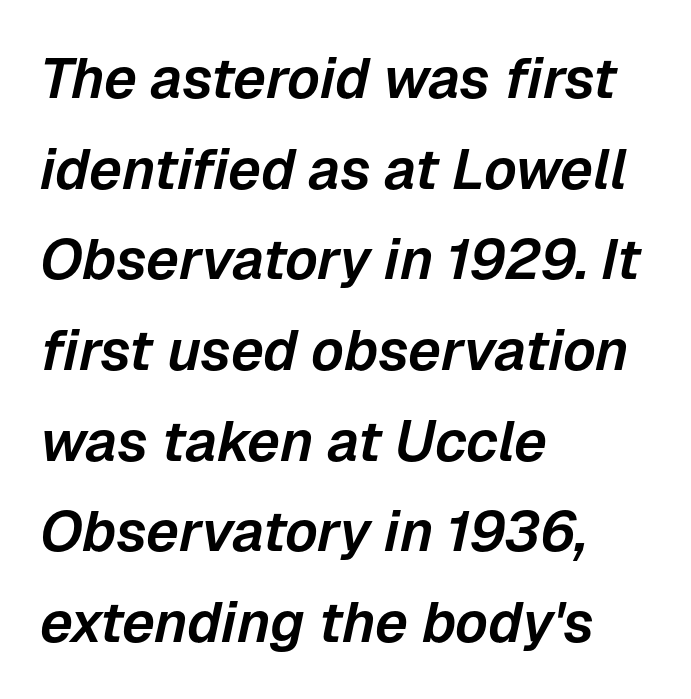
{"italic": "yes", "lean": "right", "slant_degrees": 12, "width": "normal", "stroke_contrast": "low", "x_height": "medium", "monospaced": "no", "underline": "no", "align": "left", "line_spacing": "normal", "line_spacing_ratio": 1.59, "letter_spacing": "normal", "letter_spacing_em": 0.0, "glyph_px": 57}
